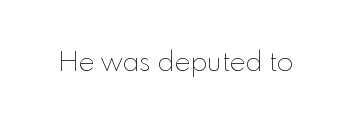
{"italic": "no", "bold": "no", "underline": "no", "letter_spacing": "normal", "letter_spacing_em": 0.0, "glyph_px": 27}
